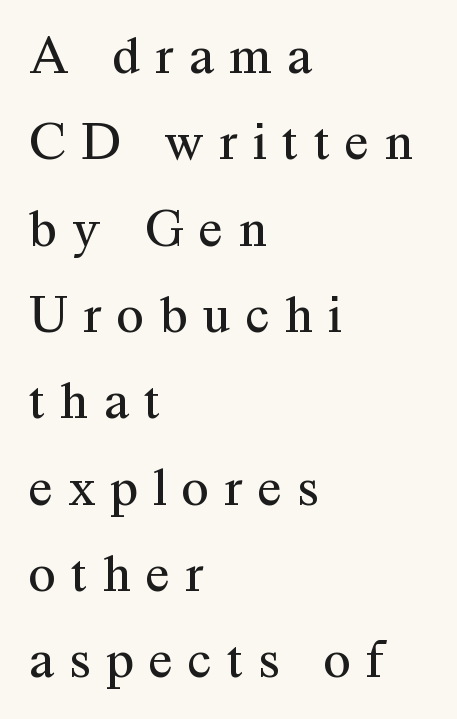
{"serif": "yes", "italic": "no", "bold": "no", "weight": "regular", "width": "normal", "stroke_contrast": "medium", "x_height": "medium", "monospaced": "no", "underline": "no", "align": "left", "line_spacing": "normal", "line_spacing_ratio": 1.57, "letter_spacing": "wide", "letter_spacing_em": 0.28, "glyph_px": 55}
